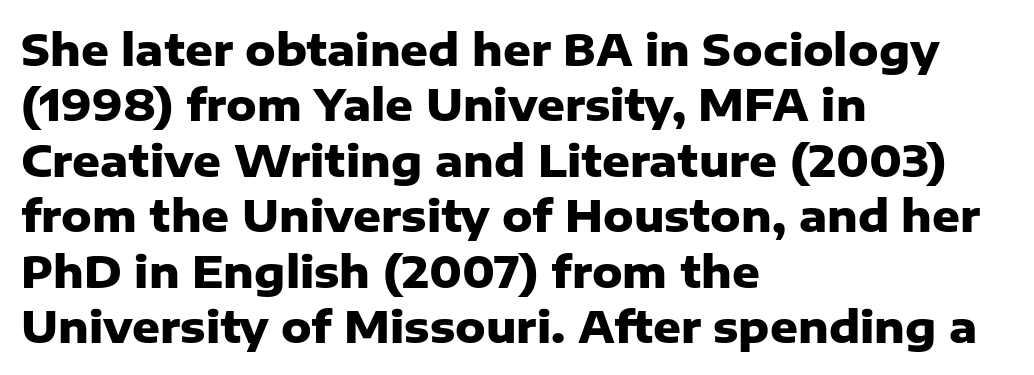
The image shows 43 px heavy sans-serif type, upright; set left-aligned, normal line spacing (1.29x), normal letter spacing, not underlined; low stroke contrast and a medium x-height.
